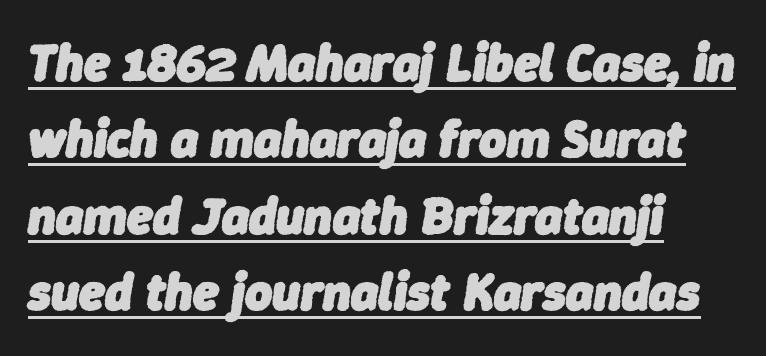
{"italic": "yes", "lean": "right", "slant_degrees": 9, "bold": "yes", "weight": "heavy", "width": "normal", "stroke_contrast": "low", "x_height": "medium", "monospaced": "no", "underline": "yes", "align": "left", "line_spacing": "normal", "line_spacing_ratio": 1.47, "letter_spacing": "normal", "letter_spacing_em": 0.0, "glyph_px": 52}
